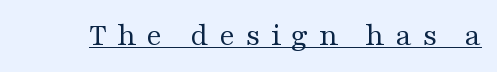
The rendering uses natural spacing where letterforms have individual widths. The letters stand upright; this is a roman face. The font sits on the lighter half of the weight spectrum, regular included. What decoration does the sample have? An underline. Tracking here is generous; glyphs stand well apart from one another. Letterform terminals end in serifs throughout the passage.
